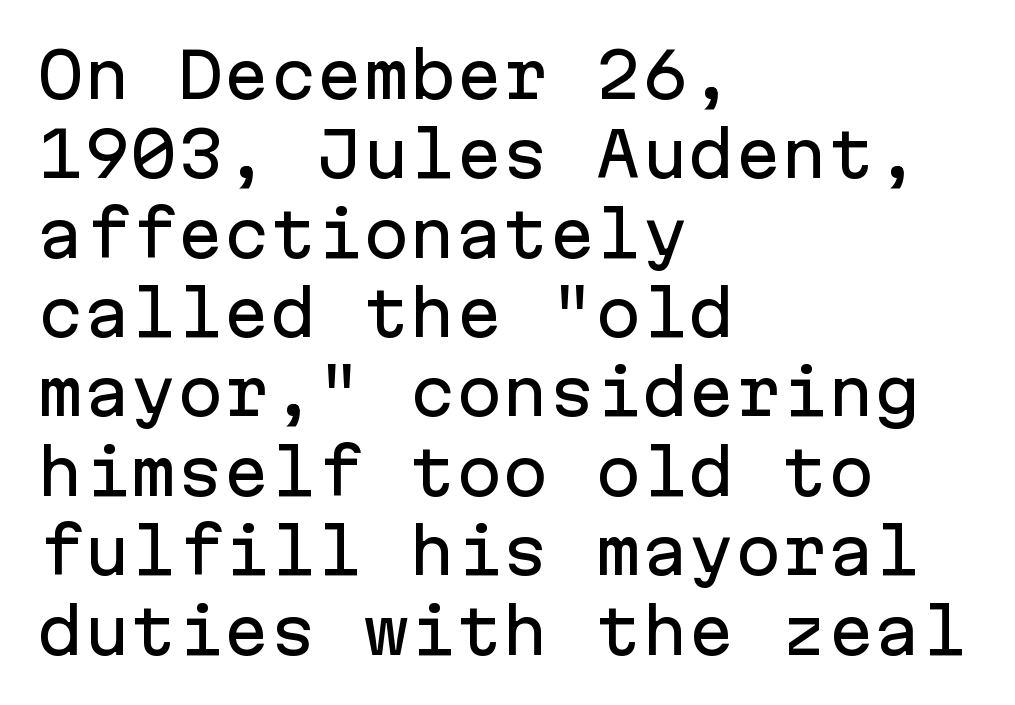
The image shows 62 px sans-serif type, upright, monospaced; set left-aligned, normal line spacing (1.28x), normal letter spacing, not underlined; low stroke contrast and a medium x-height.
